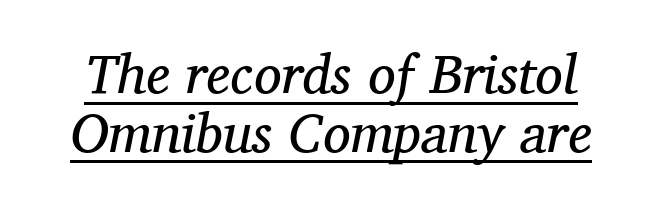
The image shows 55 px regular-weight serif type, italic (leaning right); set tight line spacing (1.07x), normal letter spacing, underlined; medium stroke contrast and a medium x-height.
